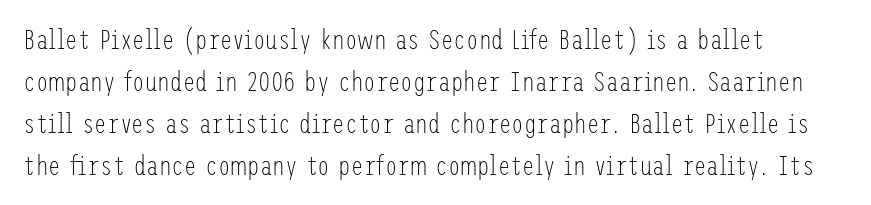
{"serif": "no", "italic": "no", "bold": "no", "weight": "light", "width": "condensed", "stroke_contrast": "low", "x_height": "medium", "underline": "no", "align": "left", "line_spacing": "normal", "line_spacing_ratio": 1.5, "letter_spacing": "normal", "letter_spacing_em": 0.0, "glyph_px": 28}
